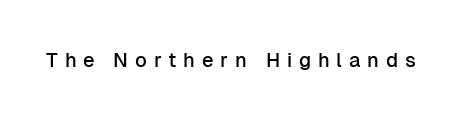
The image shows 20 px text type, upright; set unusually wide letter spacing (+0.34 em), not underlined.
